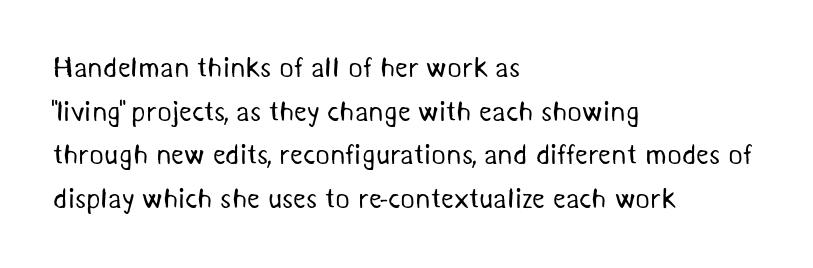
Clear beneath every line of the passage. The letterforms sit shoulder to shoulder at normal distance. Stroke terminals: plain, sans-serif. No letter is thick-stroked: the sample isn't bold.
